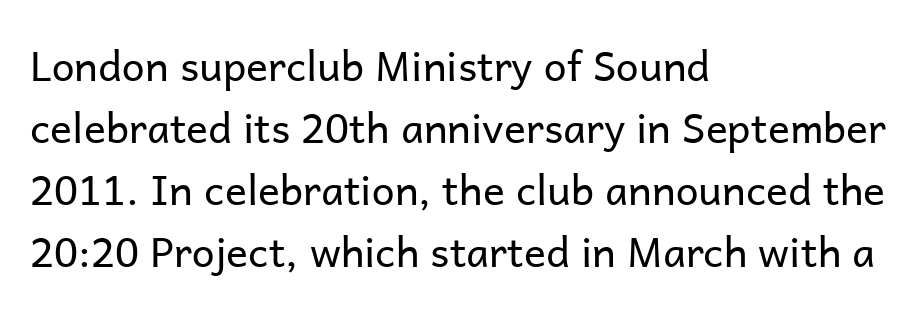
{"serif": "no", "italic": "no", "bold": "no", "weight": "regular", "width": "normal", "stroke_contrast": "low", "x_height": "medium", "monospaced": "no", "underline": "no", "align": "left", "line_spacing": "normal", "line_spacing_ratio": 1.51, "letter_spacing": "normal", "letter_spacing_em": 0.0, "glyph_px": 41}
